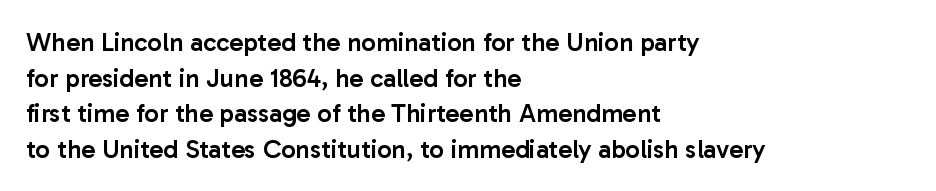
The image shows 26 px text type, upright; set left-aligned, normal line spacing (1.37x), normal letter spacing, not underlined.
